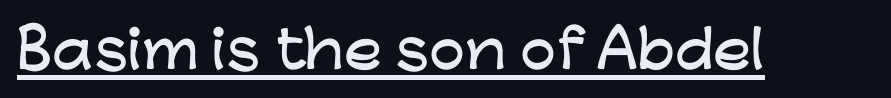
Q: Is the text italic (slanted)? A: No, it is upright.
Q: Is the typeface a serif or a sans-serif typeface? A: Sans-serif.
Q: Is the text underlined? A: Yes.
Q: Is the spacing between letters normal or unusually wide? A: Normal.
Q: Width (condensed, normal, or wide)? A: Wide.
Q: Stroke contrast? A: Low.
Q: x-height? A: Medium.
Q: Monospaced? A: No.
